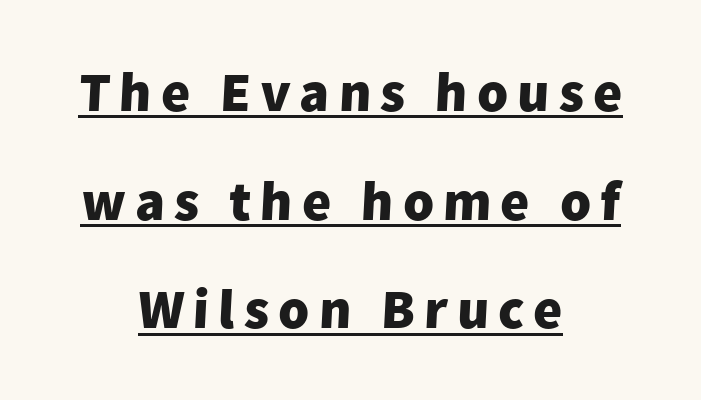
The lettering is marked with a stroke running underneath it. Character widths vary here, with narrow letters taking less room than wide ones. The characters look thick and weighty, a clear bold. Typographically, this falls in the sans-serif category.
